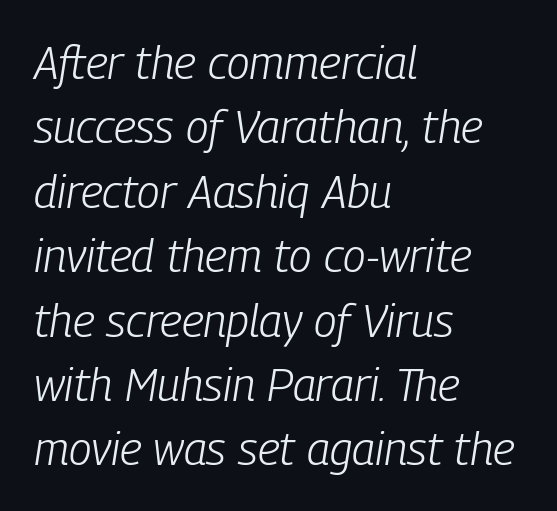
{"italic": "yes", "lean": "right", "slant_degrees": 9, "bold": "no", "weight": "light", "width": "condensed", "stroke_contrast": "low", "x_height": "medium", "monospaced": "no", "underline": "no", "align": "left", "line_spacing": "normal", "line_spacing_ratio": 1.4, "letter_spacing": "normal", "letter_spacing_em": 0.0, "glyph_px": 46}
